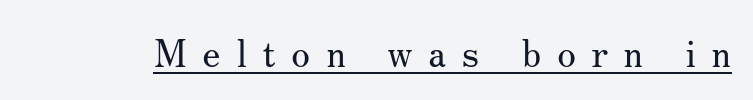
The image shows 38 px regular-weight serif type, upright; set unusually wide letter spacing (+0.41 em), underlined; medium stroke contrast and a small x-height.
